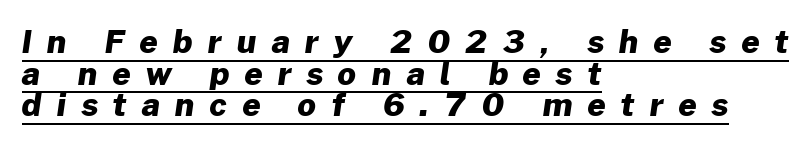
The image shows 32 px heavy sans-serif type; set left-aligned, tight line spacing (0.99x), unusually wide letter spacing (+0.47 em), underlined; low stroke contrast and a medium x-height.
